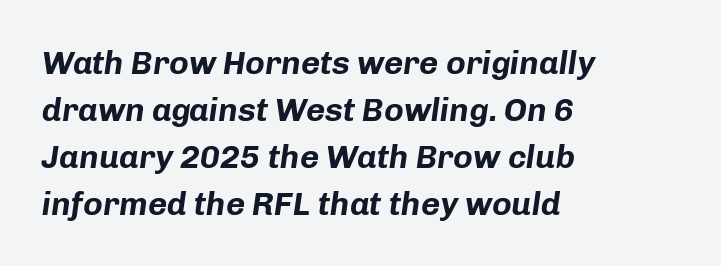
The vertical gap from one line to the next is medium. Short note: letters normally spaced. Posture: slanted. Typographic density is high because the face is bold. Is the block centered? No — it sits flush against the left margin. Honestly, there is no underline to notice here at all.
